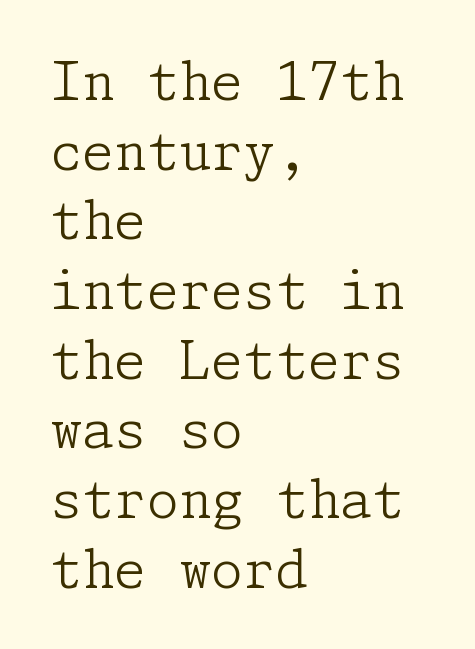
Q: Is the text bold? A: No.
Q: Is the text italic (slanted)? A: No, it is upright.
Q: Is the typeface a serif or a sans-serif typeface? A: Serif.
Q: Is the text underlined? A: No.
Q: How is the paragraph aligned? A: Left-aligned.
Q: Is the spacing between letters normal or unusually wide? A: Normal.
Q: Is the spacing between lines tight, normal or loose? A: Normal.
Q: Width (condensed, normal, or wide)? A: Normal.
Q: Stroke contrast? A: Low.
Q: x-height? A: Medium.
